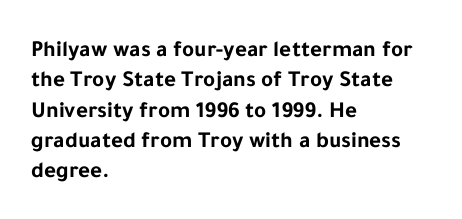
{"italic": "no", "bold": "yes", "underline": "no", "align": "left", "line_spacing": "normal", "line_spacing_ratio": 1.32, "letter_spacing": "normal", "letter_spacing_em": 0.0, "glyph_px": 23}
